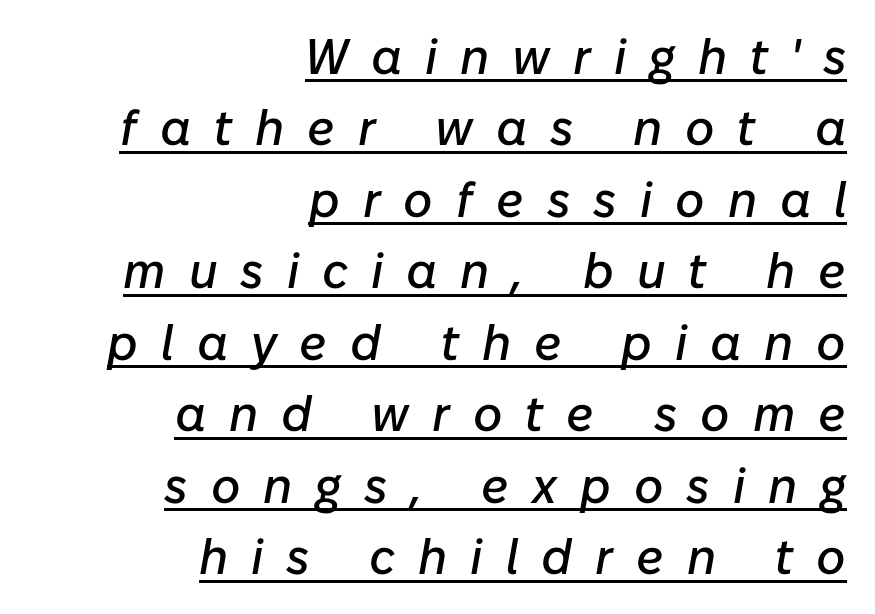
Substantial extra tracking has been applied to these lines. A flush-right, rag-left setting is used for this passage. Decoration check: the copy is underlined. You could not count columns in this text — the font is proportionally spaced. When letters slant like this, we call the style italic. Summary of vertical rhythm: regular, with standard interline spacing.
